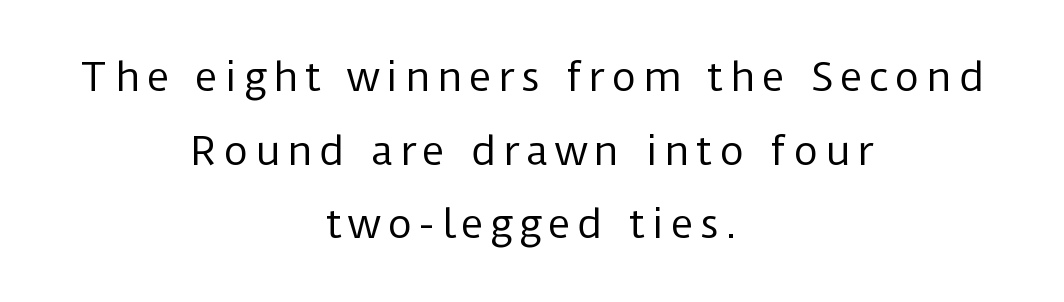
{"serif": "no", "italic": "no", "bold": "no", "weight": "regular", "width": "normal", "stroke_contrast": "low", "x_height": "medium", "monospaced": "no", "underline": "no", "align": "center", "line_spacing_ratio": 1.89, "glyph_px": 39}
